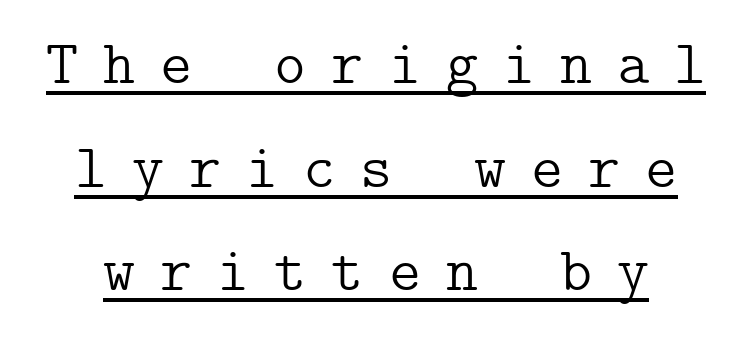
{"serif": "yes", "italic": "no", "bold": "no", "weight": "light", "width": "normal", "stroke_contrast": "low", "x_height": "medium", "underline": "yes", "line_spacing": "normal", "line_spacing_ratio": 1.7, "letter_spacing": "wide", "letter_spacing_em": 0.41, "glyph_px": 61}
